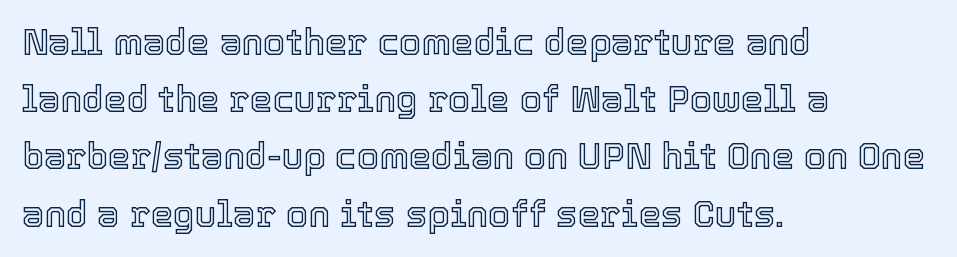
The space directly below the letters is spotless. This is the regular roman posture of the typeface. The passage shown is typed in a proportional face where columns would drift. Students, observe: this is what conventionally led text looks like.
